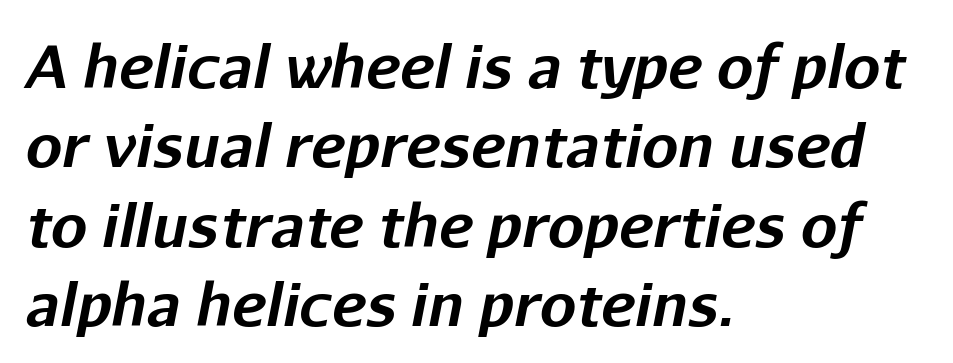
Looks like regular typesetting: each glyph gets only the width it needs. In terms of posture, this sample is oblique. The passage is arranged the way most books set body copy — flush left. Glance below the letters and you will spot only blank space. Bold? Absolutely — the strokes are thick and heavy. Glyph-to-glyph distance matches everyday printed text.
